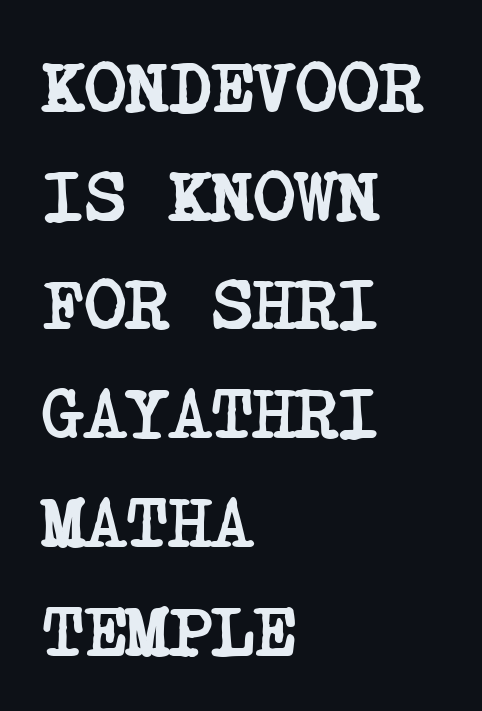
Q: Is the text bold? A: Yes.
Q: Is the typeface a serif or a sans-serif typeface? A: Serif.
Q: Is the text underlined? A: No.
Q: How is the paragraph aligned? A: Left-aligned.
Q: Is the spacing between letters normal or unusually wide? A: Normal.
Q: Is the spacing between lines tight, normal or loose? A: Normal.
Q: Width (condensed, normal, or wide)? A: Condensed.
Q: Stroke contrast? A: Low.
Q: x-height? A: Large.
